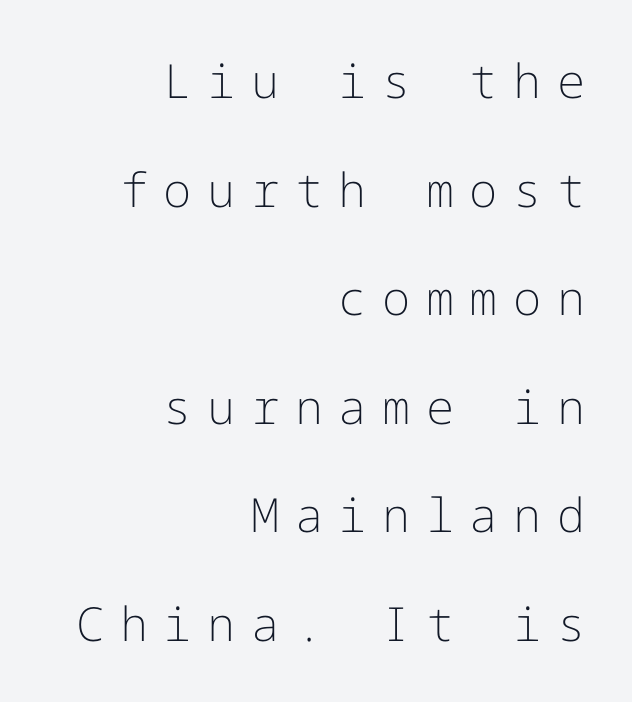
Q: Is the text bold? A: No.
Q: Is the text italic (slanted)? A: No, it is upright.
Q: Is the typeface a serif or a sans-serif typeface? A: Sans-serif.
Q: Is the text underlined? A: No.
Q: How is the paragraph aligned? A: Right-aligned.
Q: Is the spacing between letters normal or unusually wide? A: Unusually wide.
Q: Is the spacing between lines tight, normal or loose? A: Loose.
Q: Width (condensed, normal, or wide)? A: Normal.
Q: Stroke contrast? A: Low.
Q: x-height? A: Medium.
